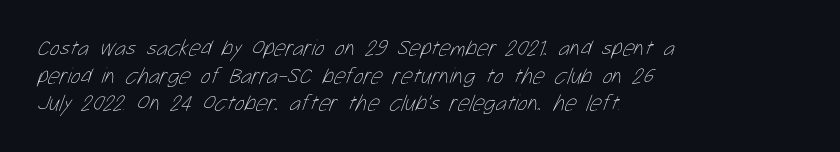
{"bold": "no", "underline": "no", "align": "left", "line_spacing_ratio": 1.2, "letter_spacing": "normal", "letter_spacing_em": 0.0, "glyph_px": 23}
